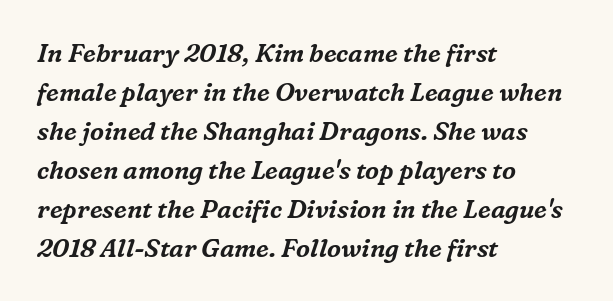
The image shows 25 px text type, italic (leaning right); set left-aligned, normal line spacing (1.56x), normal letter spacing, not underlined.
